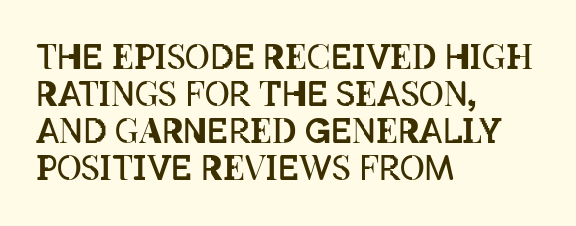
Q: Is the text bold? A: No.
Q: Is the text italic (slanted)? A: No, it is upright.
Q: Is the text underlined? A: No.
Q: How is the paragraph aligned? A: Left-aligned.
Q: Is the spacing between letters normal or unusually wide? A: Normal.
Q: Is the spacing between lines tight, normal or loose? A: Tight.
Q: Width (condensed, normal, or wide)? A: Condensed.
Q: Stroke contrast? A: Low.
Q: x-height? A: Large.
Q: Monospaced? A: No.
